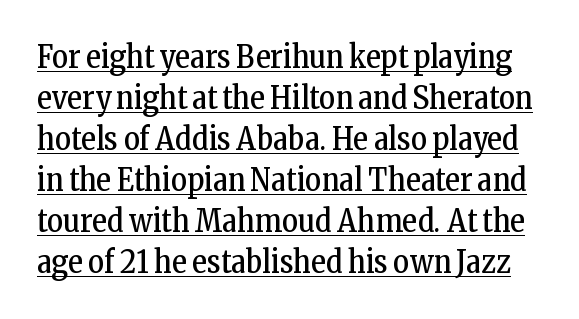
Q: Is the text bold? A: No.
Q: Is the text italic (slanted)? A: No, it is upright.
Q: Is the typeface a serif or a sans-serif typeface? A: Serif.
Q: Is the text underlined? A: Yes.
Q: Is the spacing between letters normal or unusually wide? A: Normal.
Q: Is the spacing between lines tight, normal or loose? A: Normal.
Q: Width (condensed, normal, or wide)? A: Condensed.
Q: Stroke contrast? A: Low.
Q: x-height? A: Medium.
Q: Monospaced? A: No.
